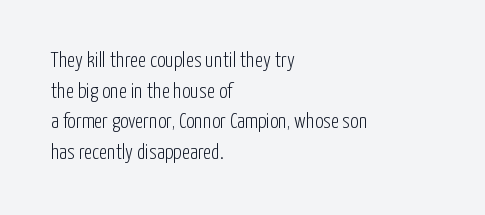
The strip under each line holds only bare page. The lines in this sample share a left origin and differ only in where they stop. The block of text has a typical density, with ordinary space between rows. A typesetter would call this zero additional tracking. Each stroke keeps to a modest, everyday thickness or less. Style check: upright.
